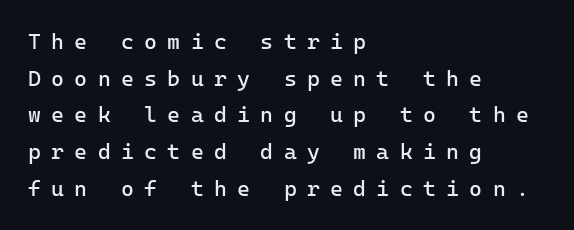
The image shows 22 px text type, upright; set left-aligned, normal line spacing (1.67x), unusually wide letter spacing (+0.47 em), not underlined.
